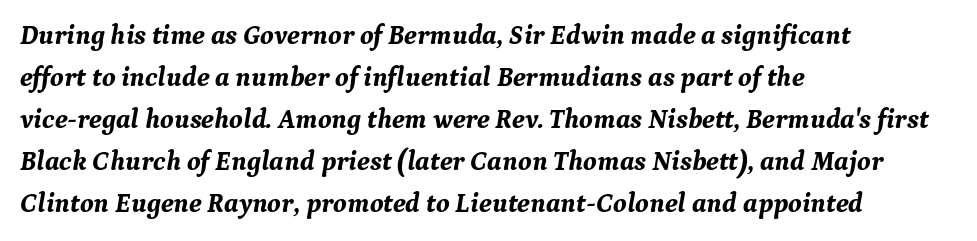
The image shows 27 px bold type, italic (leaning right); set left-aligned, normal line spacing (1.56x), normal letter spacing, not underlined.
